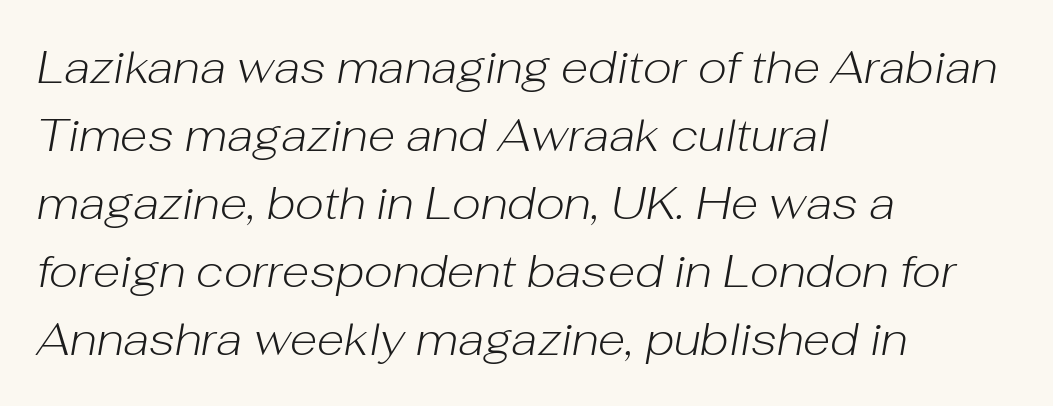
Q: Is the text bold? A: No.
Q: Is the text italic (slanted)? A: Yes, it leans right by about 10 degrees.
Q: Is the text underlined? A: No.
Q: How is the paragraph aligned? A: Left-aligned.
Q: Is the spacing between letters normal or unusually wide? A: Normal.
Q: Is the spacing between lines tight, normal or loose? A: Normal.
Q: Width (condensed, normal, or wide)? A: Normal.
Q: Stroke contrast? A: Low.
Q: x-height? A: Medium.
Q: Monospaced? A: No.
